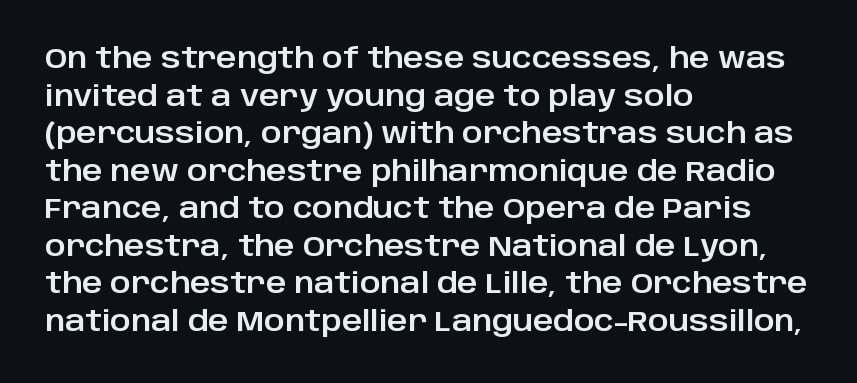
The passage shown is not underscored anywhere. Looks like regular typesetting: each glyph gets only the width it needs. Vertically, the passage feels balanced, rows spaced as you'd expect. Between one letter and the next there's only the usual sliver of space. Posture: upright roman. A student would call this left alignment; a typographer would say flush left, rag right.
